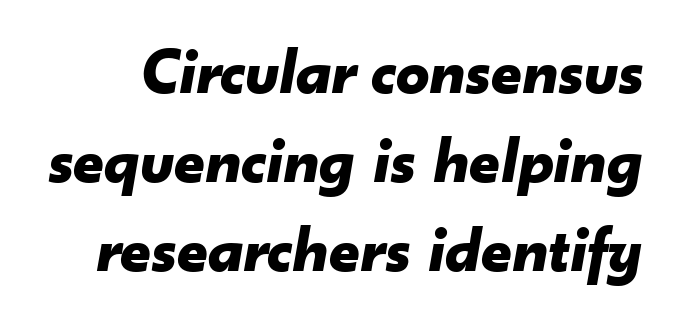
The image shows 66 px bold type, italic (leaning right); set normal line spacing (1.35x), normal letter spacing, not underlined; low stroke contrast and a small x-height.
